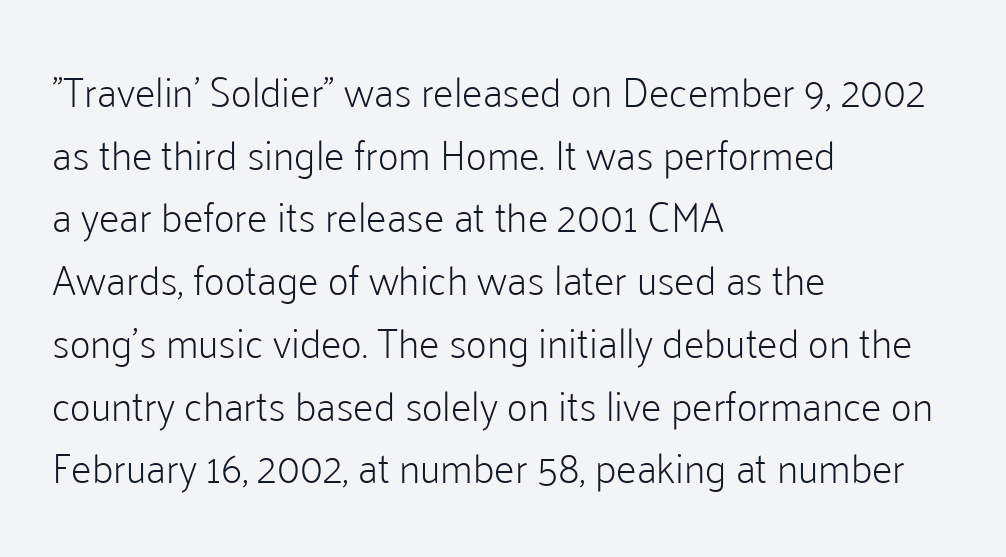
The image shows 41 px light sans-serif type, upright; set left-aligned, normal line spacing (1.53x), normal letter spacing, not underlined; low stroke contrast and a medium x-height.
